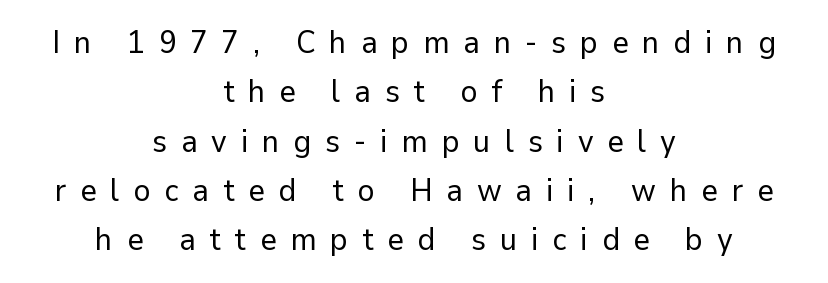
The image shows 32 px regular-weight sans-serif type, upright; set centered, normal line spacing (1.54x), unusually wide letter spacing (+0.43 em), not underlined; low stroke contrast and a medium x-height.
